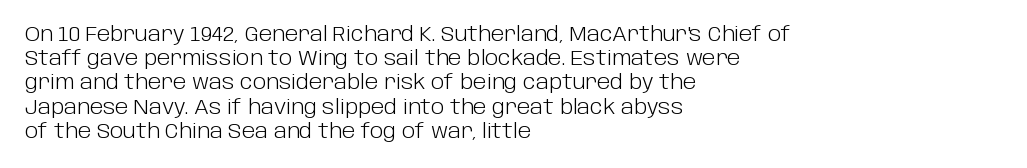
Tall strokes in this sample are plumb rather than angled. Decoration check: the copy has no underline. Words appear dense and cohesive because spacing is normal. The typesetter chose a ragged-right arrangement here.
